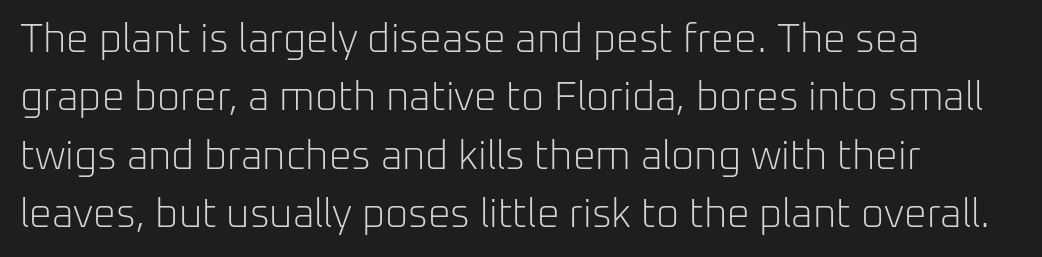
Q: Is the text bold? A: No.
Q: Is the text italic (slanted)? A: No, it is upright.
Q: Is the typeface a serif or a sans-serif typeface? A: Sans-serif.
Q: Is the text underlined? A: No.
Q: How is the paragraph aligned? A: Left-aligned.
Q: Is the spacing between letters normal or unusually wide? A: Normal.
Q: Is the spacing between lines tight, normal or loose? A: Normal.
Q: Width (condensed, normal, or wide)? A: Normal.
Q: Stroke contrast? A: Low.
Q: x-height? A: Medium.
Q: Monospaced? A: No.
